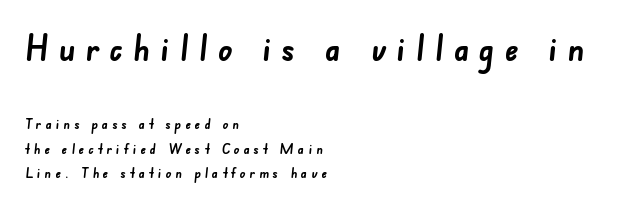
Q: Is the text bold? A: Yes.
Q: Is the typeface a serif or a sans-serif typeface? A: Sans-serif.
Q: Is the text underlined? A: No.
Q: How is the paragraph aligned? A: Left-aligned.
Q: Is the spacing between letters normal or unusually wide? A: Unusually wide.
Q: Which block of text is set in a larger size, the first (top) or the second (bottom)? A: The first (top) one.
Q: Width (condensed, normal, or wide)? A: Normal.
Q: Stroke contrast? A: Low.
Q: x-height? A: Small.
Q: Monospaced? A: No.
